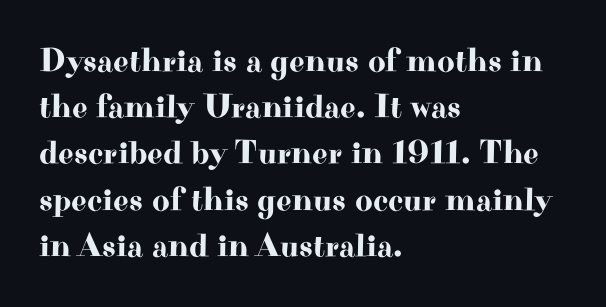
Q: Is the text italic (slanted)? A: No, it is upright.
Q: Is the typeface a serif or a sans-serif typeface? A: Serif.
Q: Is the text underlined? A: No.
Q: How is the paragraph aligned? A: Left-aligned.
Q: Is the spacing between letters normal or unusually wide? A: Normal.
Q: Is the spacing between lines tight, normal or loose? A: Normal.
Q: Width (condensed, normal, or wide)? A: Wide.
Q: Stroke contrast? A: High.
Q: x-height? A: Small.
Q: Monospaced? A: No.
